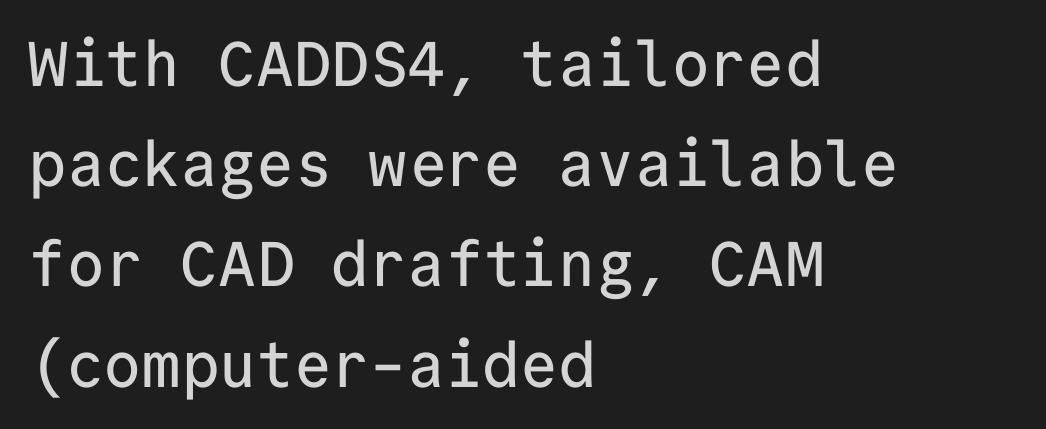
{"serif": "no", "italic": "no", "width": "normal", "stroke_contrast": "low", "x_height": "medium", "monospaced": "yes", "underline": "no", "align": "left", "line_spacing": "normal", "line_spacing_ratio": 1.59, "letter_spacing": "normal", "letter_spacing_em": 0.0, "glyph_px": 63}
